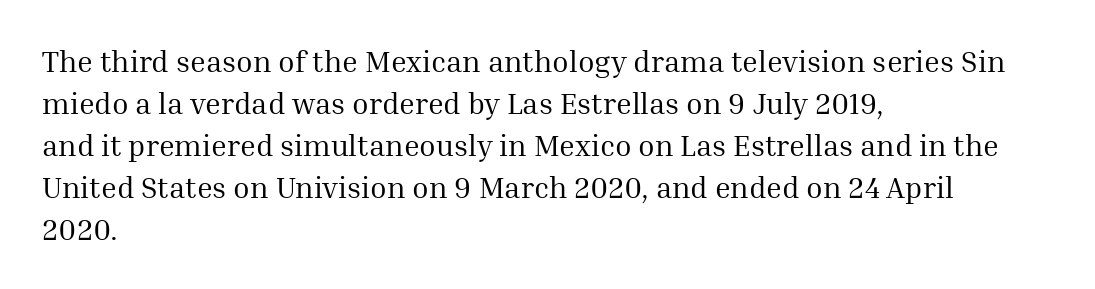
{"serif": "yes", "italic": "no", "bold": "no", "weight": "regular", "width": "normal", "stroke_contrast": "medium", "x_height": "medium", "monospaced": "no", "underline": "no", "align": "left", "line_spacing": "normal", "line_spacing_ratio": 1.4, "letter_spacing": "normal", "letter_spacing_em": 0.0, "glyph_px": 30}
